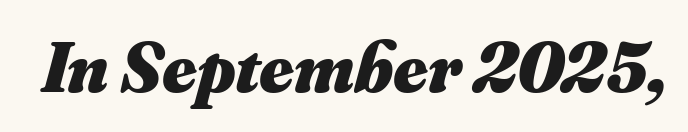
Look at the stroke-to-counter ratio: heavy, a bold. Glance below the letters and you will spot only blank space. Glyph-to-glyph distance matches everyday printed text. This sample has the flowing, uneven cadence of proportional lettering.
